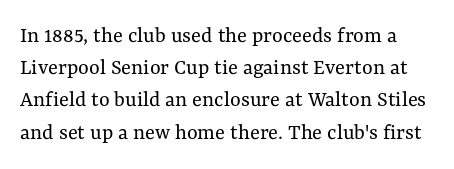
The image shows 23 px text type, upright; set normal line spacing (1.4x), normal letter spacing, not underlined.
